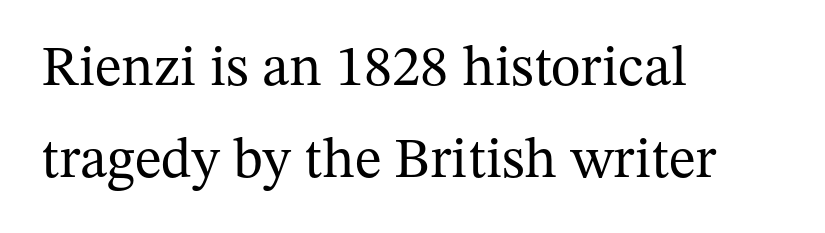
{"serif": "yes", "italic": "no", "bold": "no", "weight": "regular", "width": "normal", "stroke_contrast": "medium", "x_height": "medium", "monospaced": "no", "underline": "no", "align": "left", "line_spacing": "normal", "line_spacing_ratio": 1.62, "letter_spacing": "normal", "letter_spacing_em": 0.0, "glyph_px": 57}
